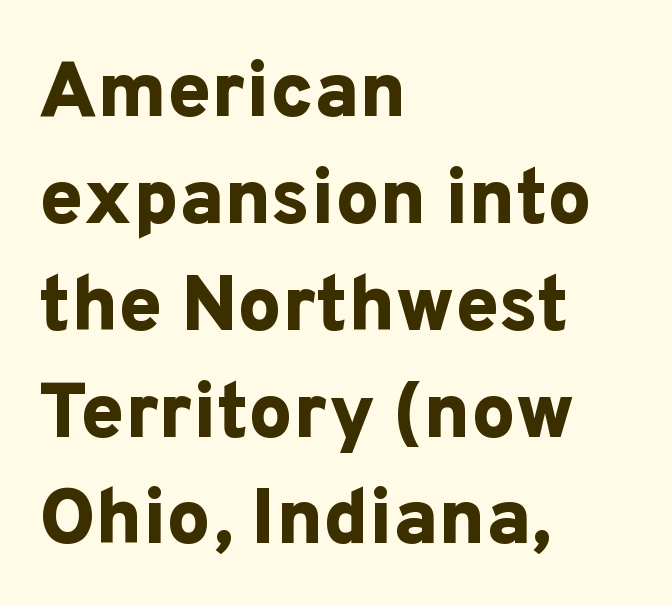
{"serif": "no", "italic": "no", "bold": "yes", "weight": "bold", "width": "normal", "stroke_contrast": "low", "x_height": "medium", "monospaced": "no", "underline": "no", "align": "left", "line_spacing": "normal", "line_spacing_ratio": 1.37, "letter_spacing": "normal", "letter_spacing_em": 0.0, "glyph_px": 78}
